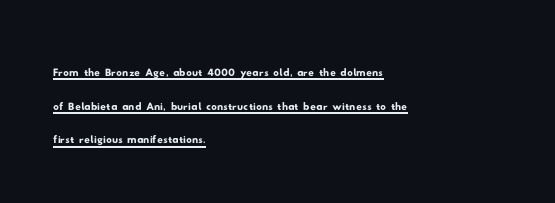
Note the varied advance widths — an 'i' is clearly narrower than an 'm'. Is the block centered? No — it sits flush against the left margin. Letterform terminals end flat and unadorned throughout the passage. Has an underline been added? It has. Is the letter spacing exaggerated? No — it looks like the ordinary default.
